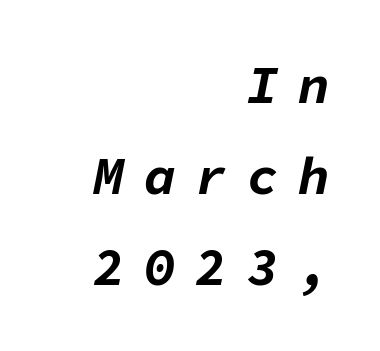
Typeset ragged left — the right edge is the straight one. Each glyph is drawn with heavy, bold strokes. These lines are rendered in a fixed-pitch font. The text carries the slant typical of an italic or oblique font. Does extra space separate the letters? Yes, quite a lot of it.
